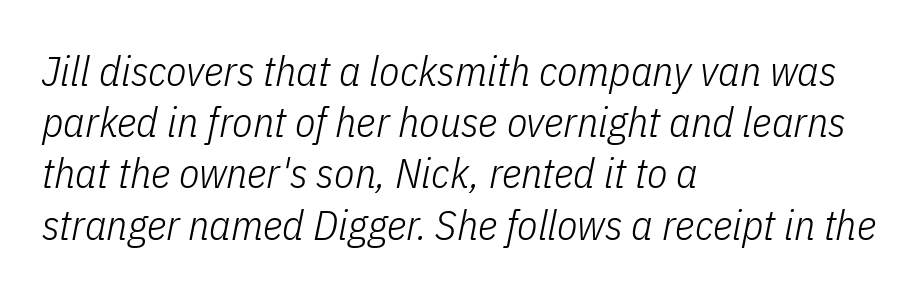
The line texture is even and compact thanks to regular tracking. Nobody drew a line under any word here. Each stroke keeps to a modest, everyday thickness or less. The setting favours the left margin, as ordinary paragraphs usually do. Here the designer chose a conventional face with non-uniform glyph widths. Posture: slanted.
